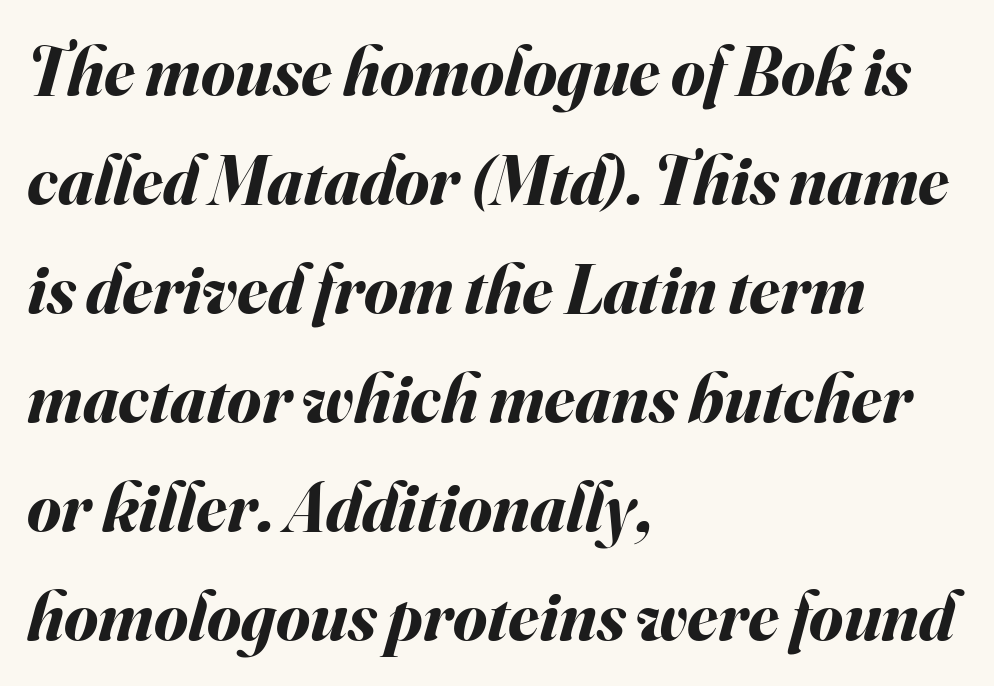
{"italic": "yes", "lean": "right", "slant_degrees": 16, "bold": "yes", "weight": "bold", "width": "normal", "stroke_contrast": "medium", "x_height": "small", "monospaced": "no", "underline": "no", "align": "left", "line_spacing": "normal", "line_spacing_ratio": 1.58, "letter_spacing": "normal", "letter_spacing_em": 0.0, "glyph_px": 69}
